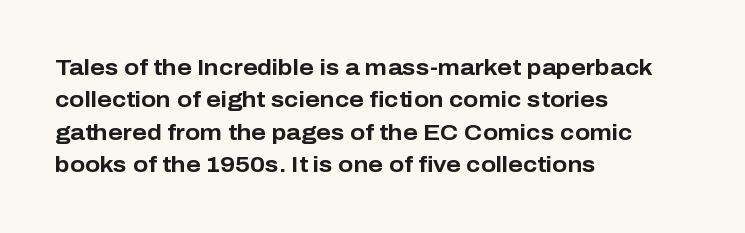
This block has exactly the height ordinary leading produces. A roman cut, with each character standing at attention. Typesetter's note: full bold, strokes at maximum text heaviness. The rendering anchors every line to the left-hand side.
